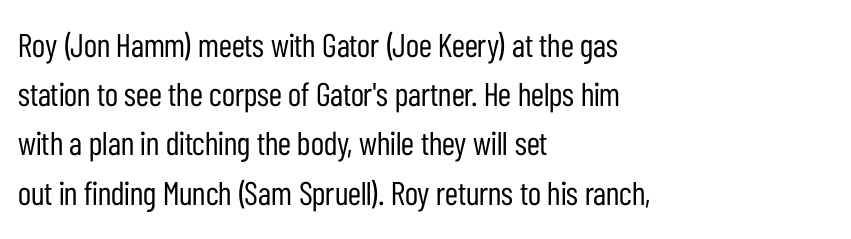
{"serif": "no", "italic": "no", "bold": "no", "weight": "regular", "width": "condensed", "stroke_contrast": "low", "x_height": "medium", "monospaced": "no", "underline": "no", "align": "left", "line_spacing": "normal", "line_spacing_ratio": 1.49, "letter_spacing": "normal", "letter_spacing_em": 0.0, "glyph_px": 33}
